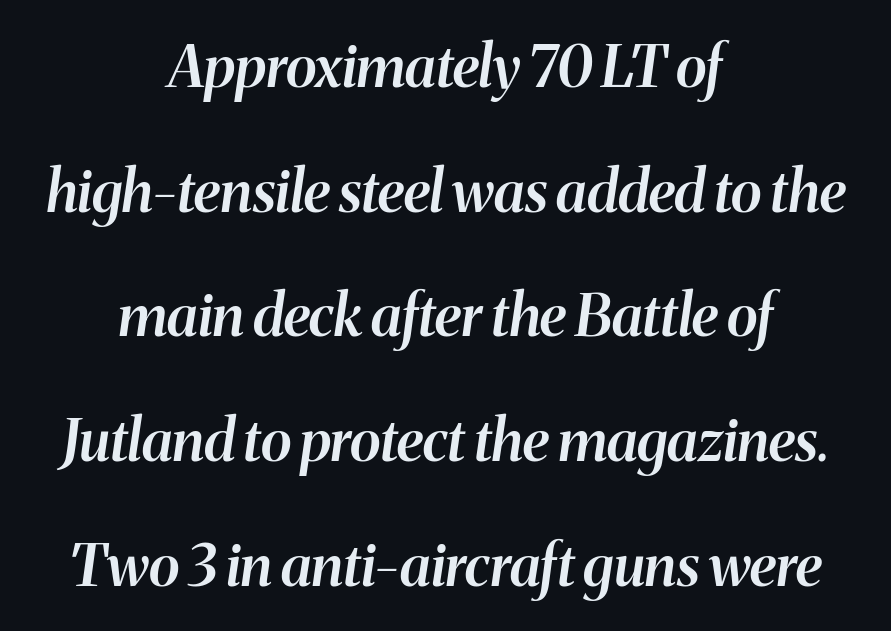
The image shows 58 px semibold type, italic (leaning right); set centered, loose line spacing (2.15x), normal letter spacing, not underlined; medium stroke contrast and a medium x-height.
